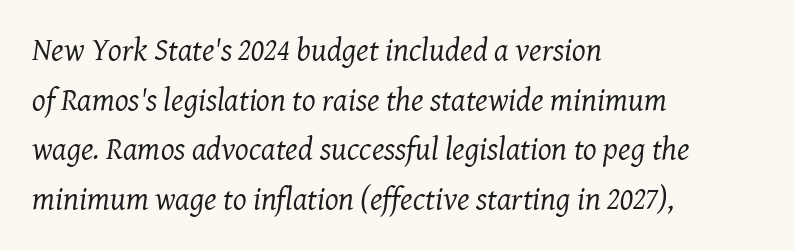
The image shows 32 px regular-weight serif type, italic (leaning right); set left-aligned, normal line spacing (1.55x), normal letter spacing, not underlined; medium stroke contrast and a medium x-height.
